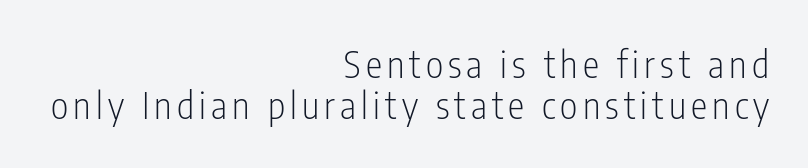
{"serif": "no", "italic": "no", "bold": "no", "weight": "light", "width": "condensed", "stroke_contrast": "low", "x_height": "medium", "monospaced": "no", "underline": "no", "align": "right", "line_spacing": "tight", "line_spacing_ratio": 1.11, "glyph_px": 37}
